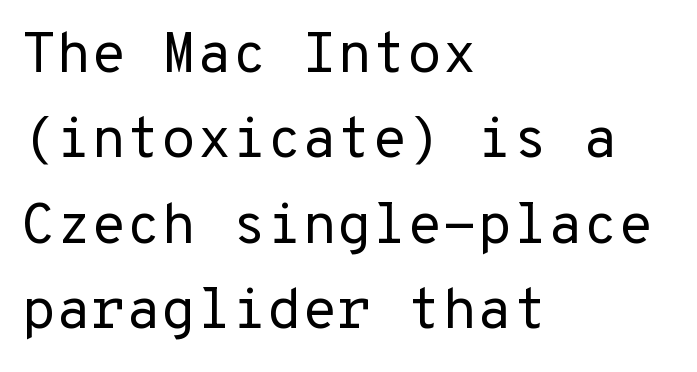
Q: Is the text bold? A: No.
Q: Is the text italic (slanted)? A: No, it is upright.
Q: Is the typeface a serif or a sans-serif typeface? A: Sans-serif.
Q: Is the text underlined? A: No.
Q: How is the paragraph aligned? A: Left-aligned.
Q: Is the spacing between letters normal or unusually wide? A: Normal.
Q: Is the spacing between lines tight, normal or loose? A: Normal.
Q: Width (condensed, normal, or wide)? A: Normal.
Q: Stroke contrast? A: Low.
Q: x-height? A: Medium.
